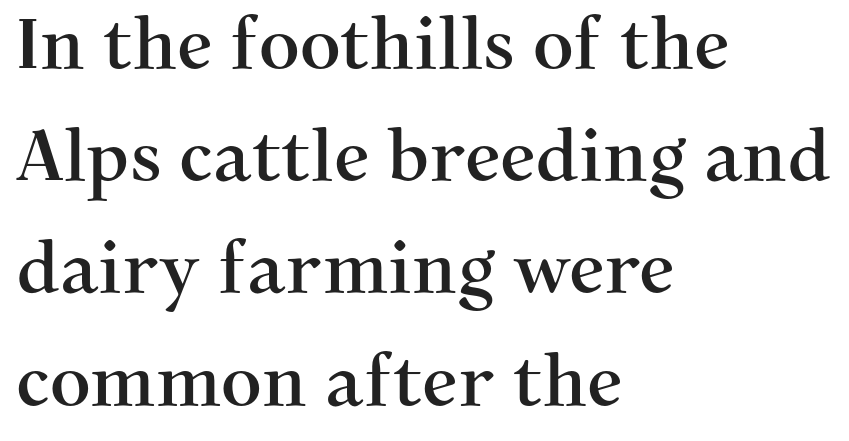
Q: Is the text italic (slanted)? A: No, it is upright.
Q: Is the typeface a serif or a sans-serif typeface? A: Serif.
Q: Is the text underlined? A: No.
Q: How is the paragraph aligned? A: Left-aligned.
Q: Is the spacing between letters normal or unusually wide? A: Normal.
Q: Is the spacing between lines tight, normal or loose? A: Normal.
Q: Width (condensed, normal, or wide)? A: Normal.
Q: Stroke contrast? A: Medium.
Q: x-height? A: Medium.
Q: Monospaced? A: No.
